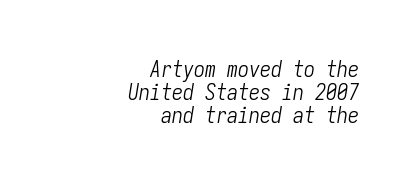
{"italic": "yes", "lean": "right", "slant_degrees": 9, "bold": "no", "underline": "no", "align": "right", "line_spacing": "tight", "line_spacing_ratio": 1.05, "letter_spacing": "normal", "letter_spacing_em": 0.0, "glyph_px": 22}
